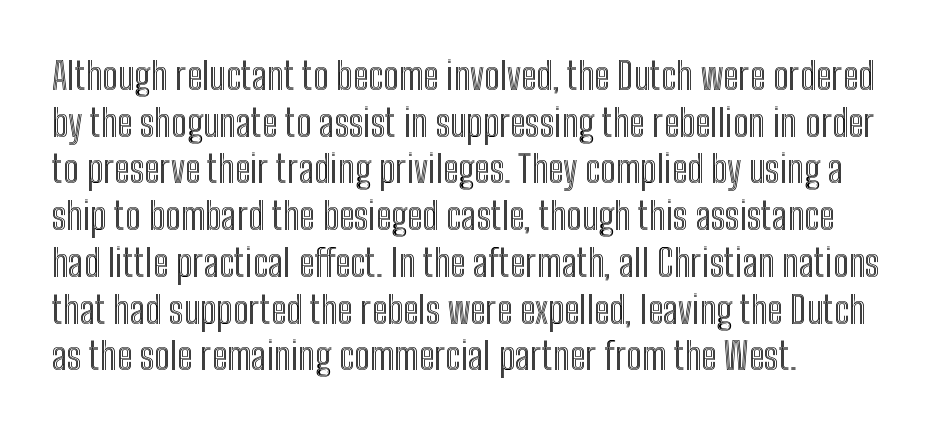
{"italic": "no", "width": "condensed", "x_height": "medium", "monospaced": "no", "underline": "no", "align": "left", "line_spacing_ratio": 1.23, "letter_spacing": "normal", "letter_spacing_em": 0.0, "glyph_px": 38}
